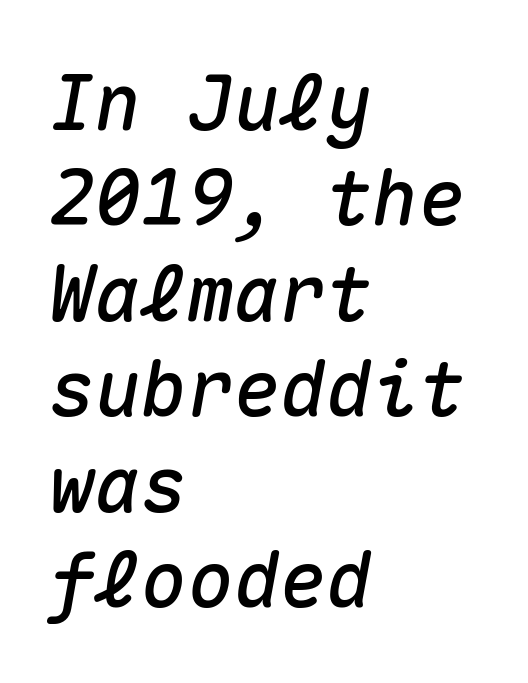
Q: Is the text italic (slanted)? A: Yes, it leans right by about 10 degrees.
Q: Is the text underlined? A: No.
Q: How is the paragraph aligned? A: Left-aligned.
Q: Is the spacing between letters normal or unusually wide? A: Normal.
Q: Width (condensed, normal, or wide)? A: Normal.
Q: Stroke contrast? A: Medium.
Q: x-height? A: Medium.
Q: Monospaced? A: Yes.
